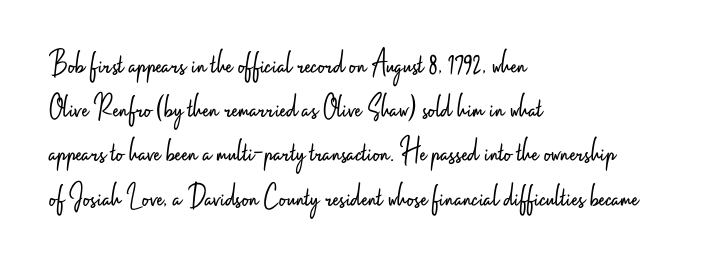
{"serif": "no", "bold": "no", "weight": "light", "width": "condensed", "stroke_contrast": "low", "x_height": "small", "monospaced": "no", "underline": "no", "align": "left", "line_spacing": "normal", "line_spacing_ratio": 1.3, "letter_spacing": "normal", "letter_spacing_em": 0.0, "glyph_px": 34}
